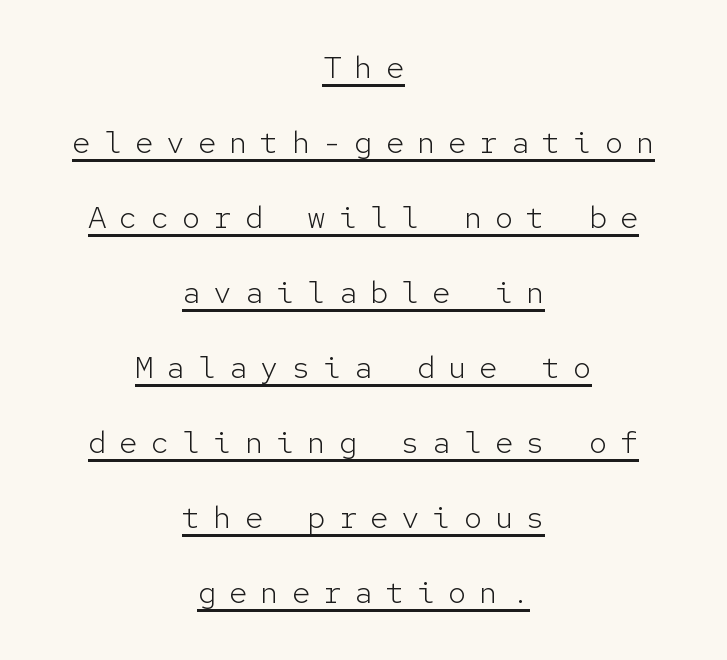
Q: Is the text bold? A: No.
Q: Is the text italic (slanted)? A: No, it is upright.
Q: Is the typeface a serif or a sans-serif typeface? A: Sans-serif.
Q: Is the text underlined? A: Yes.
Q: How is the paragraph aligned? A: Centered.
Q: Is the spacing between letters normal or unusually wide? A: Unusually wide.
Q: Is the spacing between lines tight, normal or loose? A: Loose.
Q: Width (condensed, normal, or wide)? A: Normal.
Q: Stroke contrast? A: Low.
Q: x-height? A: Medium.
Q: Monospaced? A: Yes.
